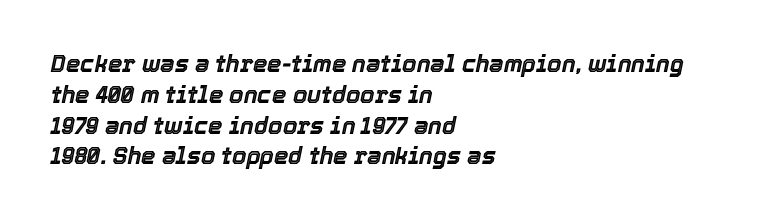
Q: Is the text italic (slanted)? A: Yes, it leans right by about 12 degrees.
Q: Is the text underlined? A: No.
Q: How is the paragraph aligned? A: Left-aligned.
Q: Is the spacing between letters normal or unusually wide? A: Normal.
Q: Is the spacing between lines tight, normal or loose? A: Normal.
